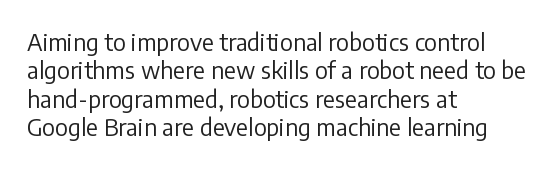
The image shows 23 px text type, upright; set left-aligned, line spacing 1.23x, normal letter spacing, not underlined.
